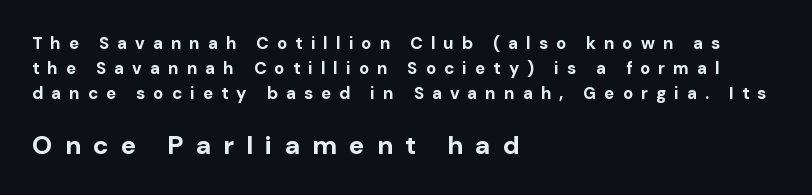
Q: Is the text bold? A: Yes.
Q: Is the text italic (slanted)? A: No, it is upright.
Q: Is the text underlined? A: No.
Q: How is the paragraph aligned? A: Left-aligned.
Q: Is the spacing between letters normal or unusually wide? A: Unusually wide.
Q: Is the spacing between lines tight, normal or loose? A: Normal.
Q: Which block of text is set in a larger size, the first (top) or the second (bottom)? A: The second (bottom) one.
